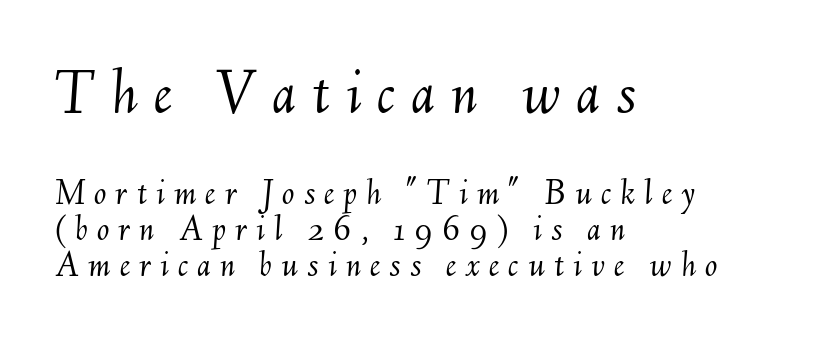
The image shows 65 px light type, italic (leaning right); set left-aligned, tight line spacing (0.98x), unusually wide letter spacing (+0.24 em), not underlined; the first (top) block is 1.76x larger; medium stroke contrast and a small x-height.
